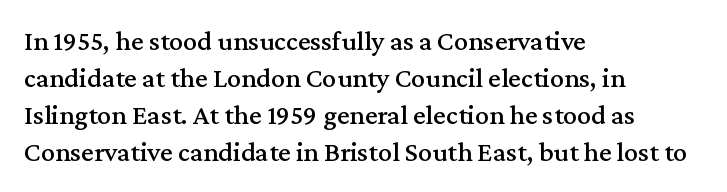
{"serif": "yes", "italic": "no", "width": "normal", "stroke_contrast": "medium", "x_height": "medium", "monospaced": "no", "underline": "no", "align": "left", "line_spacing": "normal", "line_spacing_ratio": 1.32, "letter_spacing": "normal", "letter_spacing_em": 0.0, "glyph_px": 28}
